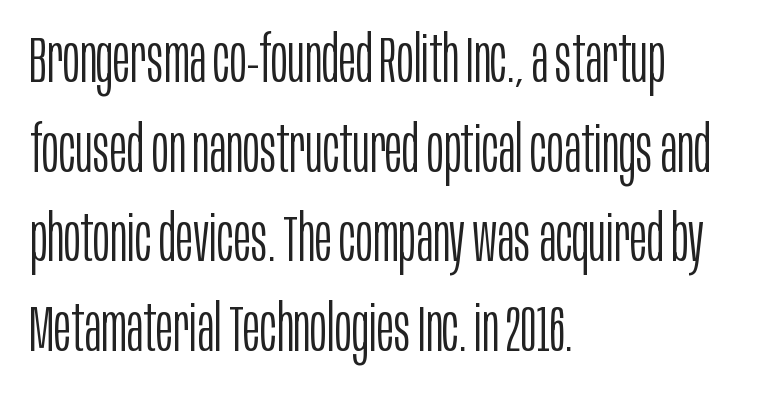
{"serif": "no", "italic": "no", "bold": "no", "weight": "light", "width": "condensed", "stroke_contrast": "low", "x_height": "large", "monospaced": "no", "underline": "no", "align": "left", "line_spacing": "normal", "line_spacing_ratio": 1.38, "letter_spacing": "normal", "letter_spacing_em": 0.0, "glyph_px": 65}
